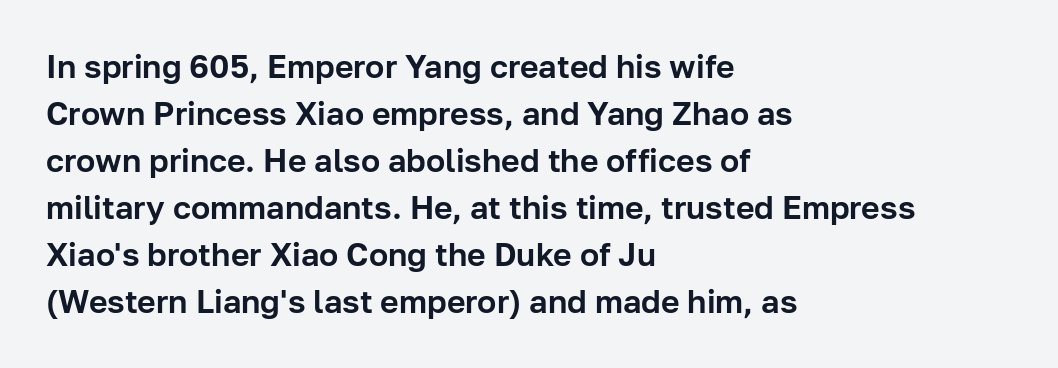
{"serif": "no", "italic": "no", "width": "normal", "stroke_contrast": "low", "x_height": "medium", "monospaced": "no", "underline": "no", "align": "left", "line_spacing": "normal", "line_spacing_ratio": 1.47, "letter_spacing": "normal", "letter_spacing_em": 0.0, "glyph_px": 32}
